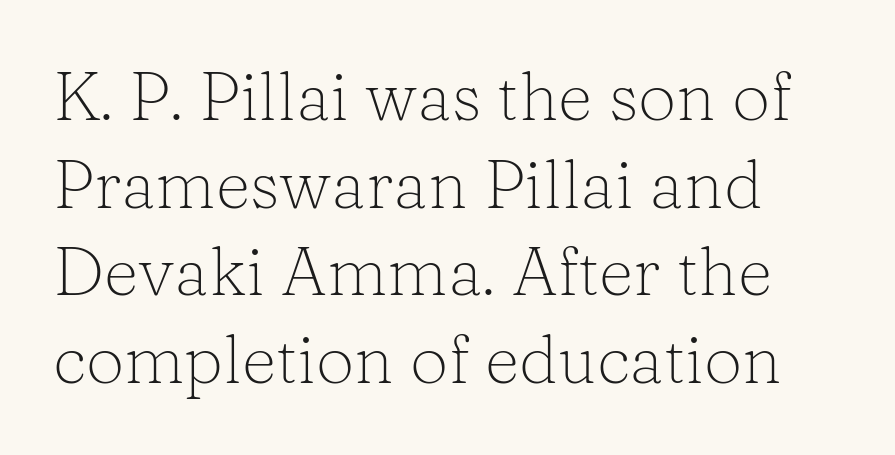
Q: Is the text bold? A: No.
Q: Is the text italic (slanted)? A: No, it is upright.
Q: Is the typeface a serif or a sans-serif typeface? A: Serif.
Q: Is the text underlined? A: No.
Q: How is the paragraph aligned? A: Left-aligned.
Q: Is the spacing between letters normal or unusually wide? A: Normal.
Q: Is the spacing between lines tight, normal or loose? A: Normal.
Q: Width (condensed, normal, or wide)? A: Normal.
Q: Stroke contrast? A: Low.
Q: x-height? A: Medium.
Q: Monospaced? A: No.
